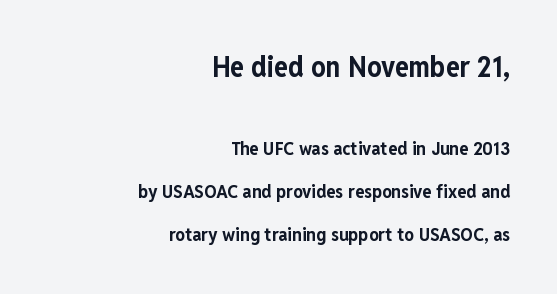
The image shows 29 px bold, condensed sans-serif type, upright; set right-aligned, loose line spacing (2.25x), normal letter spacing, not underlined; the first (top) block is 1.53x larger; low stroke contrast and a medium x-height.
